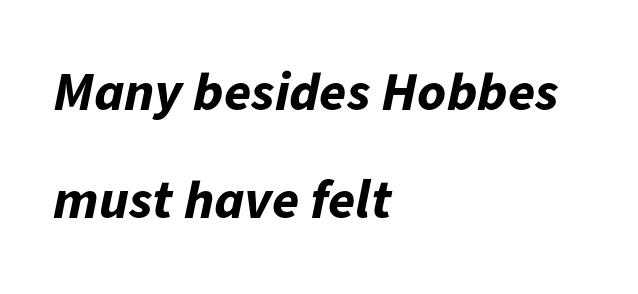
The image shows 55 px bold type, italic (leaning right); set left-aligned, loose line spacing (1.97x), normal letter spacing, not underlined; low stroke contrast and a medium x-height.
